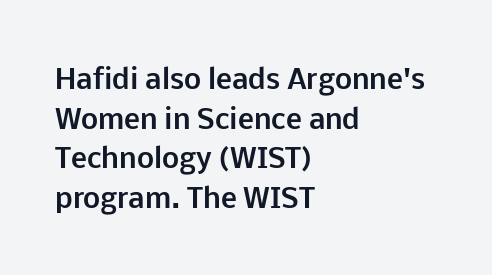
The glyphs are unaccompanied by any horizontal stroke below them. The characters look thick and weighty, a clear bold. Horizontally, the lines are justified to the leading edge only. Successive baselines arrive at the customary interval. Ordinary non-slanted type is in use.
